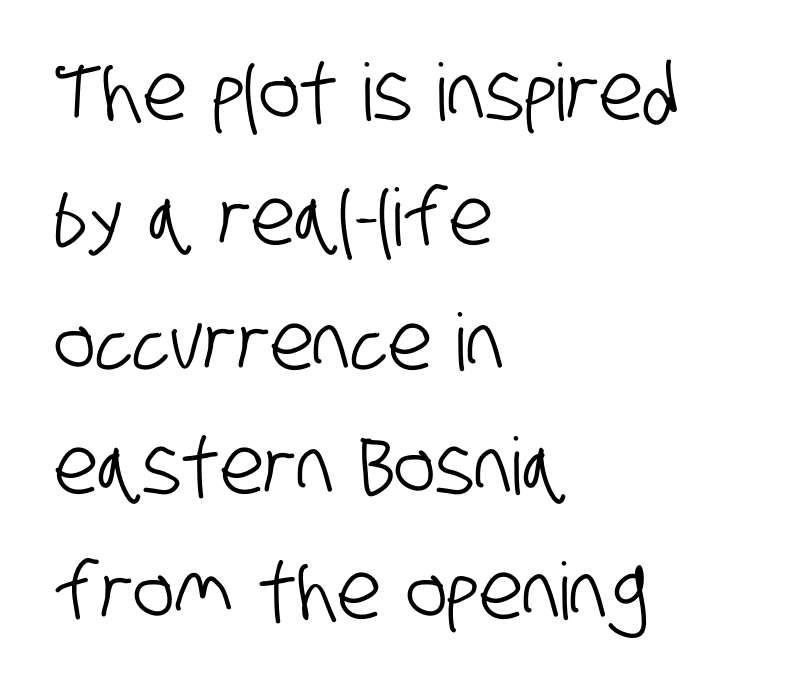
The image shows 79 px condensed sans-serif type; set left-aligned, normal line spacing (1.58x), normal letter spacing, not underlined; low stroke contrast and a large x-height.
